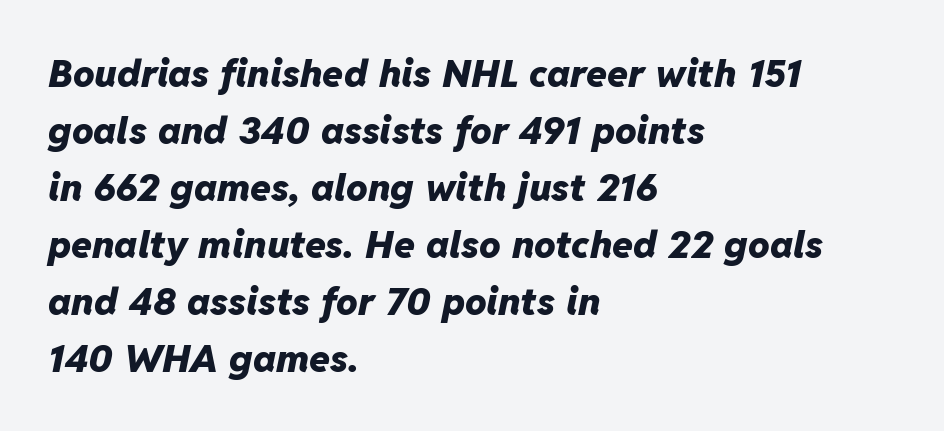
Students, note that the glyphs here touch the page at normal intervals. In terms of leading, this rendering sits right in the middle. Students, this is bold: see how much ink each stroke carries. Descender tails drop into unmarked territory. Varying glyph widths throughout — classic text-font behaviour.
